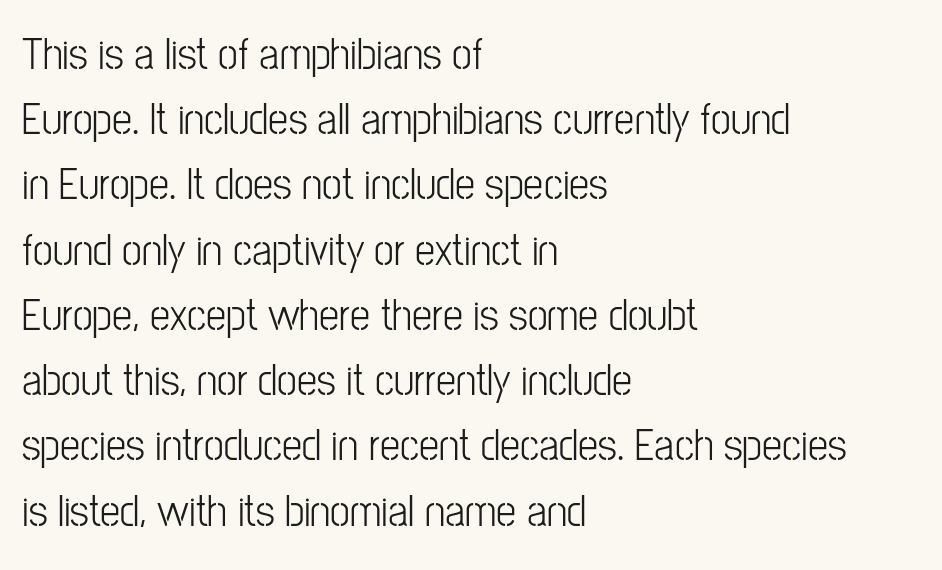
Q: Is the text bold? A: No.
Q: Is the text italic (slanted)? A: No, it is upright.
Q: Is the typeface a serif or a sans-serif typeface? A: Sans-serif.
Q: Is the text underlined? A: No.
Q: How is the paragraph aligned? A: Left-aligned.
Q: Is the spacing between letters normal or unusually wide? A: Normal.
Q: Is the spacing between lines tight, normal or loose? A: Normal.
Q: Width (condensed, normal, or wide)? A: Condensed.
Q: Stroke contrast? A: Low.
Q: x-height? A: Medium.
Q: Monospaced? A: No.
